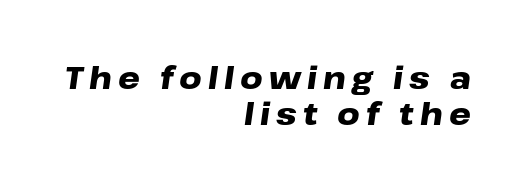
The image shows 31 px heavy, wide type, italic (leaning right); set right-aligned, line spacing 1.16x, unusually wide letter spacing (+0.2 em), not underlined; low stroke contrast and a medium x-height.
